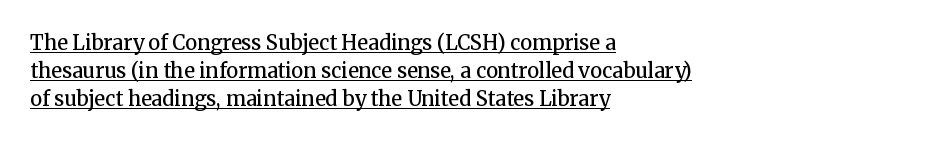
Q: Is the text bold? A: Semi-bold.
Q: Is the text italic (slanted)? A: No, it is upright.
Q: Is the text underlined? A: Yes.
Q: How is the paragraph aligned? A: Left-aligned.
Q: Is the spacing between letters normal or unusually wide? A: Normal.
Q: Is the spacing between lines tight, normal or loose? A: Normal.
